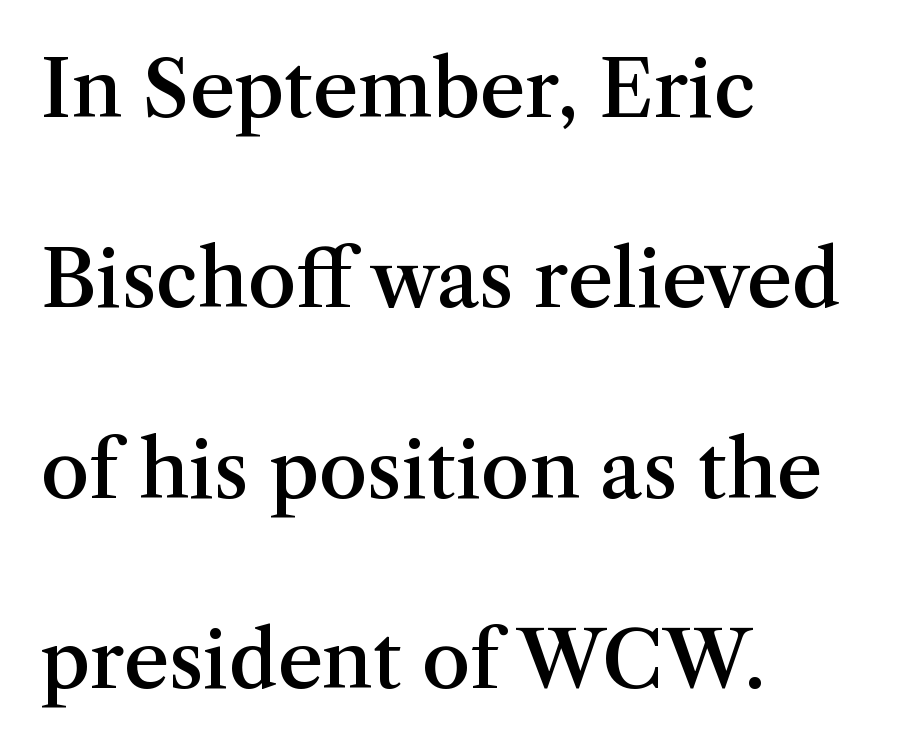
Q: Is the text bold? A: Semi-bold.
Q: Is the text italic (slanted)? A: No, it is upright.
Q: Is the typeface a serif or a sans-serif typeface? A: Serif.
Q: Is the text underlined? A: No.
Q: How is the paragraph aligned? A: Left-aligned.
Q: Is the spacing between letters normal or unusually wide? A: Normal.
Q: Is the spacing between lines tight, normal or loose? A: Loose.
Q: Width (condensed, normal, or wide)? A: Normal.
Q: Stroke contrast? A: Medium.
Q: x-height? A: Medium.
Q: Monospaced? A: No.
